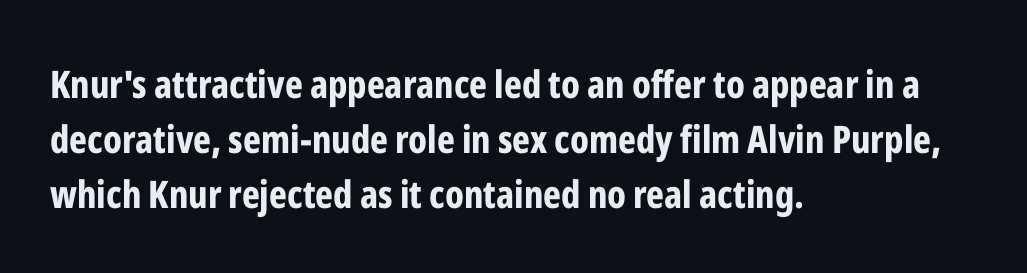
Q: Is the text bold? A: Yes.
Q: Is the text italic (slanted)? A: No, it is upright.
Q: Is the typeface a serif or a sans-serif typeface? A: Sans-serif.
Q: Is the text underlined? A: No.
Q: How is the paragraph aligned? A: Left-aligned.
Q: Is the spacing between letters normal or unusually wide? A: Normal.
Q: Is the spacing between lines tight, normal or loose? A: Normal.
Q: Width (condensed, normal, or wide)? A: Condensed.
Q: Stroke contrast? A: Low.
Q: x-height? A: Medium.
Q: Monospaced? A: No.
